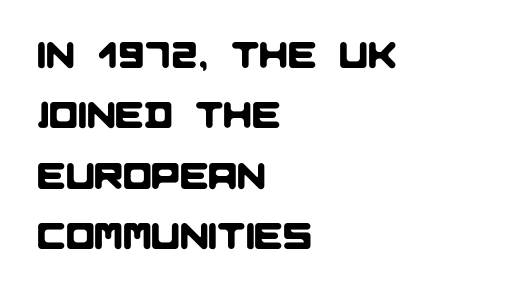
The image shows 38 px sans-serif type; set left-aligned, normal line spacing (1.59x), normal letter spacing, not underlined; low stroke contrast and a large x-height.
